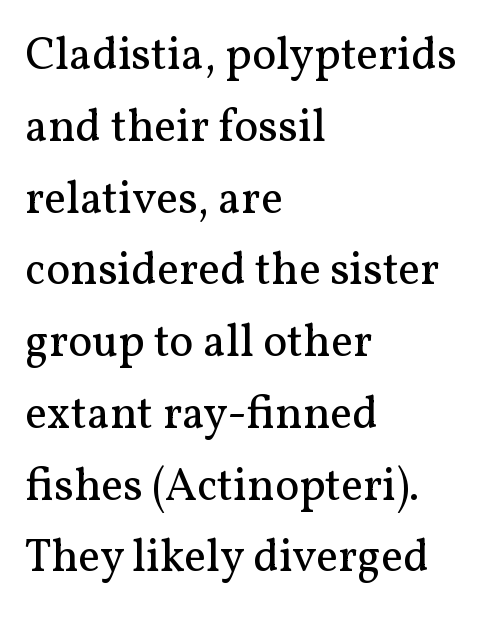
{"serif": "yes", "italic": "no", "bold": "no", "weight": "regular", "width": "normal", "stroke_contrast": "medium", "x_height": "medium", "monospaced": "no", "underline": "no", "align": "left", "line_spacing": "normal", "line_spacing_ratio": 1.56, "letter_spacing": "normal", "letter_spacing_em": 0.0, "glyph_px": 46}
